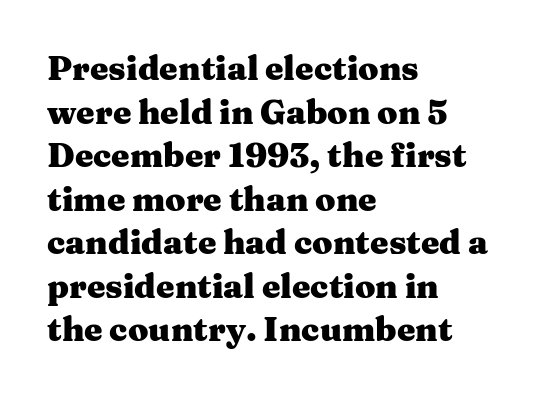
These lines are rendered in a variable-pitch font. Default kerning and tracking; the words read as compact shapes. In CSS terms this would be text-align: left. One glance says typical: line gaps are just what's usual. Regarding serifs, this sample has them. Stroke thickness is high; the sample reads as a true bold.
